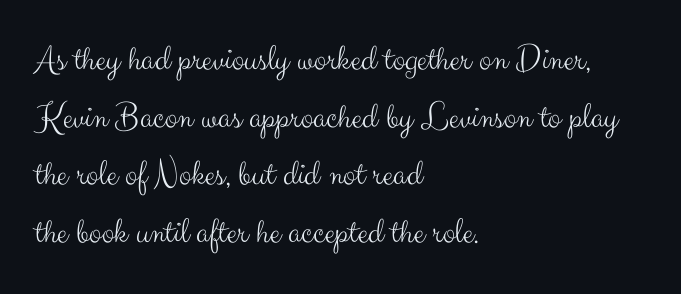
Q: Is the text bold? A: No.
Q: Is the text italic (slanted)? A: Yes.
Q: Is the typeface a serif or a sans-serif typeface? A: Sans-serif.
Q: Is the text underlined? A: No.
Q: How is the paragraph aligned? A: Left-aligned.
Q: Is the spacing between letters normal or unusually wide? A: Normal.
Q: Is the spacing between lines tight, normal or loose? A: Normal.
Q: Width (condensed, normal, or wide)? A: Normal.
Q: Stroke contrast? A: Medium.
Q: x-height? A: Small.
Q: Monospaced? A: No.
